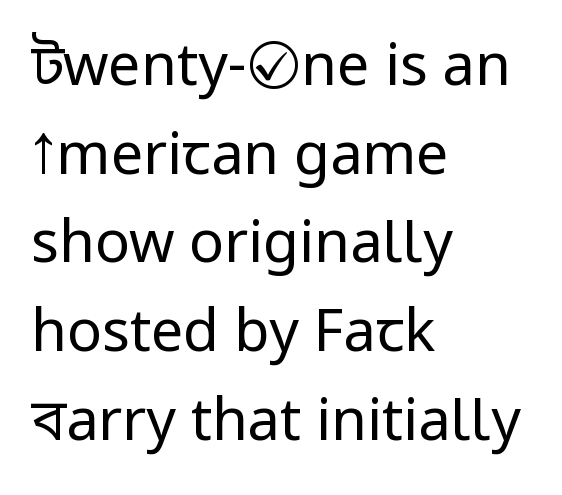
The image shows 58 px regular-weight, condensed sans-serif type, upright; set left-aligned, normal line spacing (1.53x), normal letter spacing, not underlined; low stroke contrast and a large x-height.
